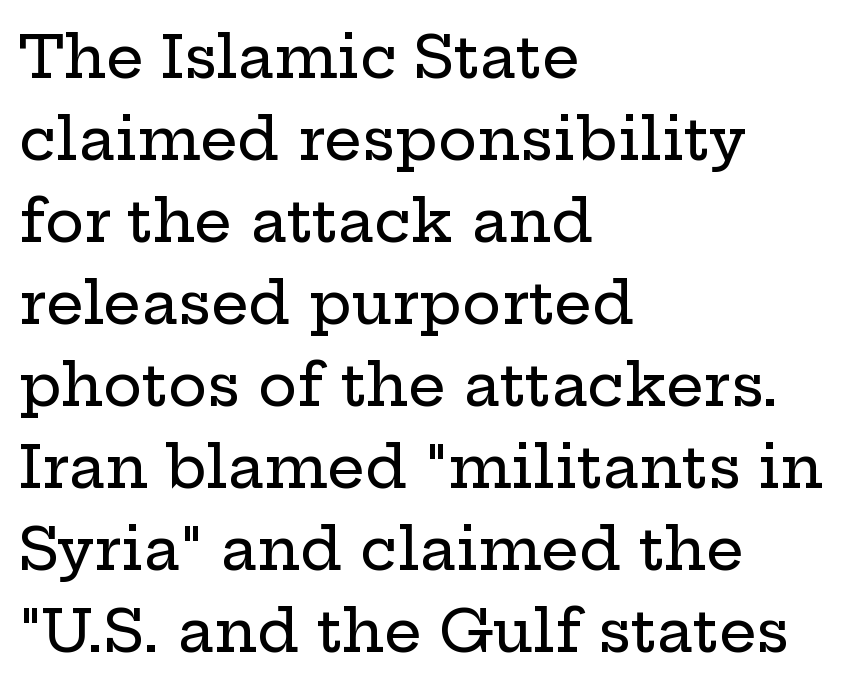
{"serif": "yes", "italic": "no", "width": "wide", "stroke_contrast": "low", "x_height": "medium", "monospaced": "no", "underline": "no", "align": "left", "line_spacing": "normal", "line_spacing_ratio": 1.39, "letter_spacing": "normal", "letter_spacing_em": 0.0, "glyph_px": 59}
